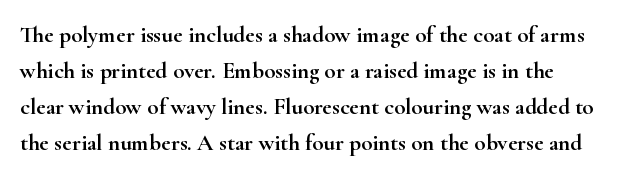
Q: Is the text italic (slanted)? A: No, it is upright.
Q: Is the text underlined? A: No.
Q: Is the spacing between letters normal or unusually wide? A: Normal.
Q: Is the spacing between lines tight, normal or loose? A: Normal.
